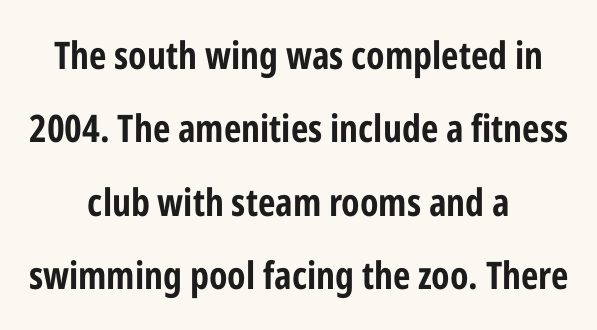
The words here are not underlined. Do the characters align in a grid? No, the font is proportional. Does the leading feel generous? Absolutely, it's lavish. The face used here has the dense, thick strokes of a bold. These lines are composed in type without serifs. Is the block centered? Yes — each line is placed symmetrically about the middle.
